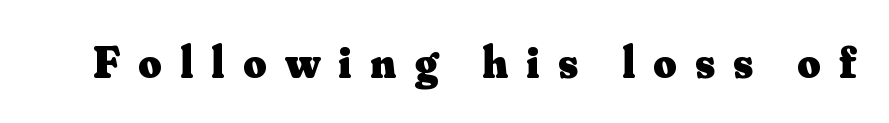
{"serif": "yes", "italic": "no", "bold": "yes", "weight": "heavy", "width": "normal", "stroke_contrast": "medium", "x_height": "small", "monospaced": "no", "underline": "no", "letter_spacing": "wide", "letter_spacing_em": 0.41, "glyph_px": 45}
